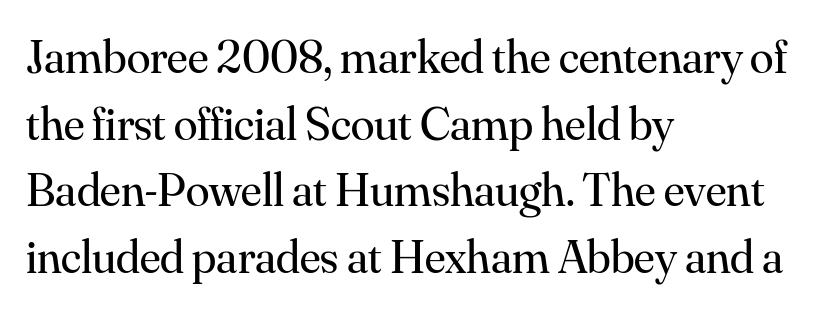
Reading down the column, the eye jumps a familiar distance to each next line. Look at the tracking — it's just the regular setting, nothing added. In terms of posture, this sample is upright. These lines are rendered in a variable-pitch font. Left-aligned paragraph, ragged on the right. Classification — serif.
